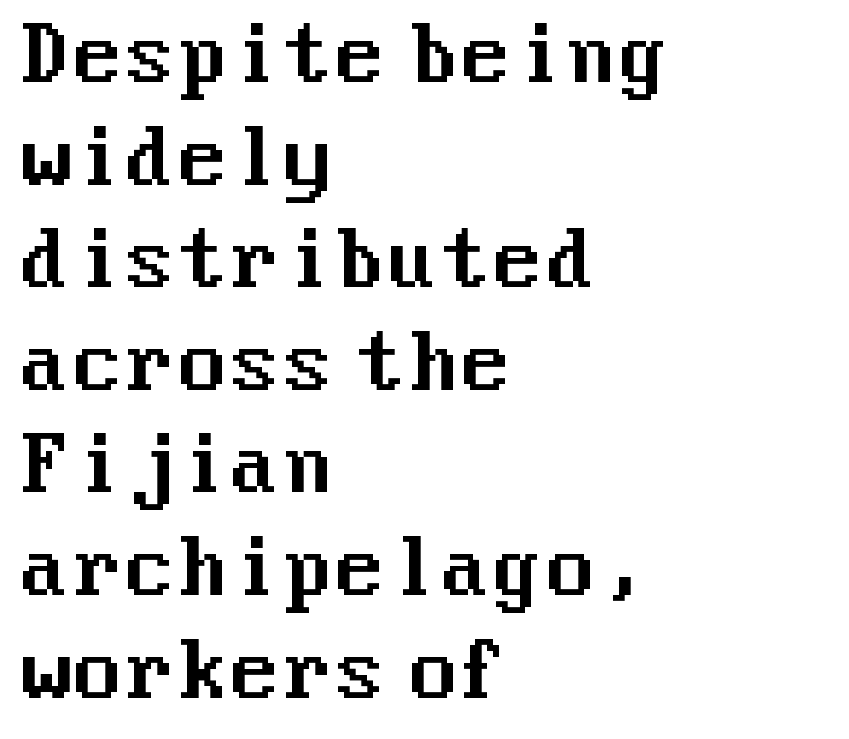
Quick note: interline space is typical. To sum up the face: it is a sans, with no serifs. No extra tracking has been applied to these lines. Horizontally, the lines are justified to the leading edge only. Is there any slant? The stems are plumb.
